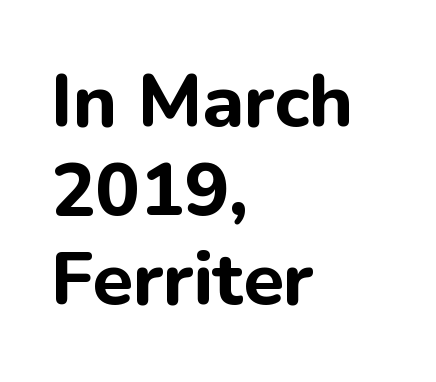
{"serif": "no", "italic": "no", "bold": "yes", "weight": "bold", "width": "normal", "stroke_contrast": "low", "x_height": "medium", "monospaced": "no", "underline": "no", "align": "left", "line_spacing_ratio": 1.2, "letter_spacing": "normal", "letter_spacing_em": 0.0, "glyph_px": 74}
